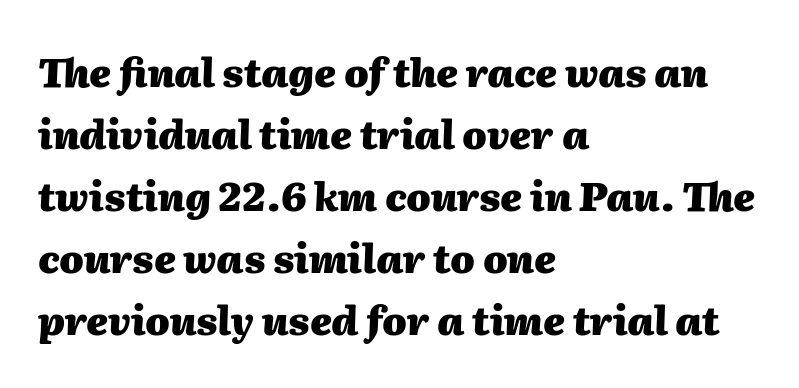
The image shows 39 px heavy type, italic (leaning right); set left-aligned, normal line spacing (1.59x), normal letter spacing, not underlined; medium stroke contrast and a medium x-height.
